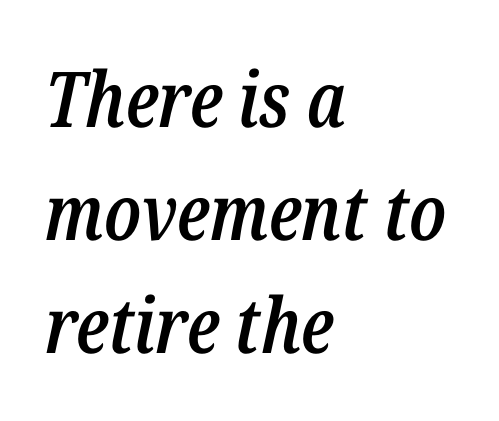
{"italic": "yes", "lean": "right", "slant_degrees": 12, "bold": "semi", "weight": "semibold", "width": "condensed", "stroke_contrast": "low", "x_height": "medium", "monospaced": "no", "underline": "no", "align": "left", "line_spacing": "normal", "line_spacing_ratio": 1.47, "letter_spacing": "normal", "letter_spacing_em": 0.0, "glyph_px": 77}
